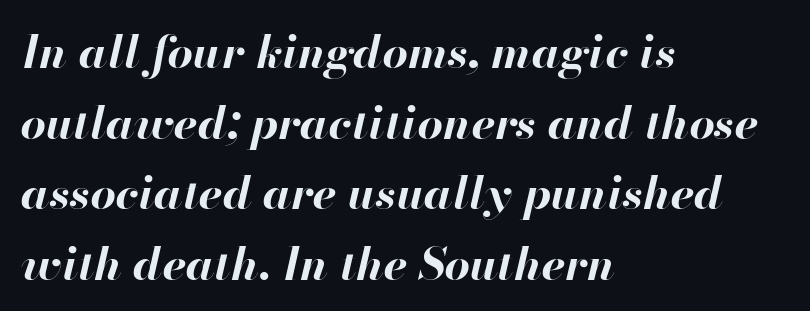
{"italic": "yes", "lean": "right", "slant_degrees": 13, "bold": "yes", "weight": "bold", "width": "normal", "stroke_contrast": "high", "x_height": "small", "monospaced": "no", "underline": "no", "align": "left", "line_spacing": "normal", "line_spacing_ratio": 1.57, "letter_spacing": "normal", "letter_spacing_em": 0.0, "glyph_px": 45}
